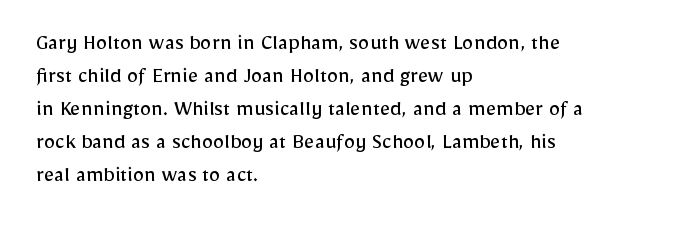
Honestly, the row spacing looks completely unremarkable. Caption: face not bold, strokes unweighted. Posture: vertical. This rendering features lettering with no underline. The setting favours the left margin, as ordinary paragraphs usually do.
